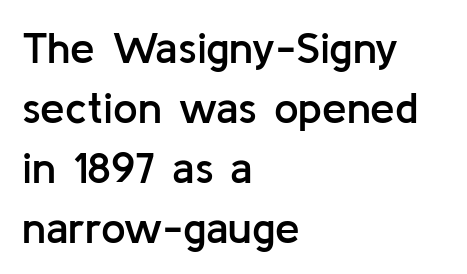
The image shows 44 px semibold sans-serif type, upright; set left-aligned, normal line spacing (1.36x), normal letter spacing, not underlined; low stroke contrast and a medium x-height.
